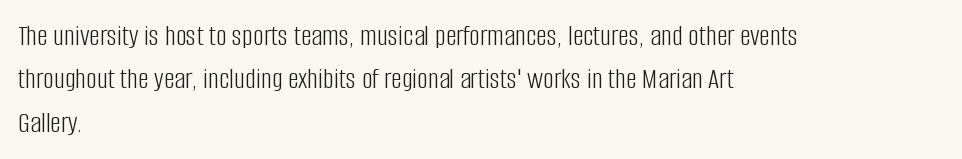
{"serif": "no", "italic": "no", "bold": "no", "weight": "light", "width": "condensed", "stroke_contrast": "low", "x_height": "large", "monospaced": "no", "underline": "no", "align": "left", "line_spacing": "normal", "line_spacing_ratio": 1.45, "letter_spacing": "normal", "letter_spacing_em": 0.0, "glyph_px": 30}
